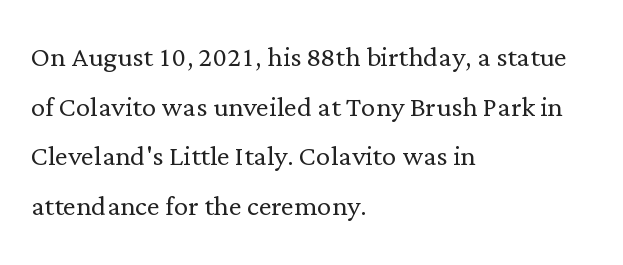
Looks like regular typesetting: each glyph gets only the width it needs. Leftover space on each line is placed entirely after the last word. The specimen reads as upright at a glance. Standard letterfit; no display-style spreading of the glyphs. The space directly below the letters is spotless. Font category for this specimen: serif.
